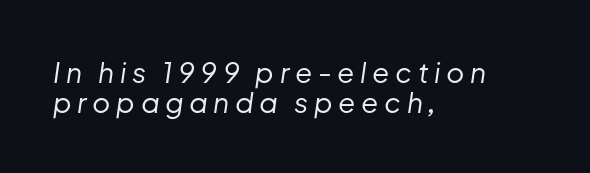
The type is letterspaced generously, with wide tracking. The specimen omits any rule beneath the text block's lines. The rendering applies a slant to the glyphs. One glance says dense: line gaps are narrower than usual. You could not count columns in this text — the font is proportionally spaced. Casual observation: everything's shoved over to the left.
